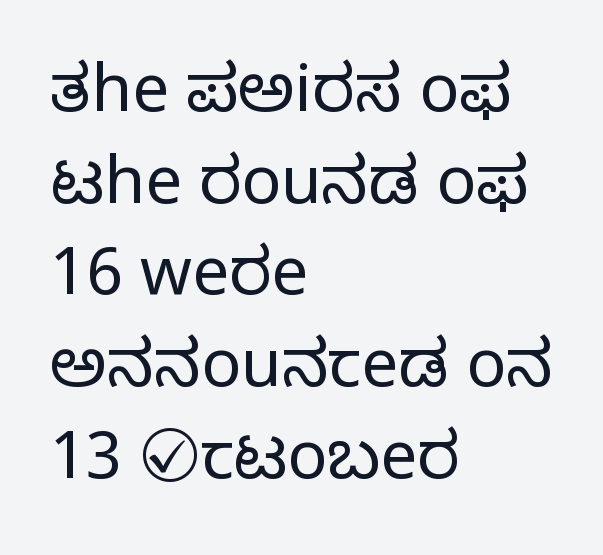
Q: Is the text bold? A: No.
Q: Is the text italic (slanted)? A: No, it is upright.
Q: Is the typeface a serif or a sans-serif typeface? A: Sans-serif.
Q: Is the text underlined? A: No.
Q: How is the paragraph aligned? A: Left-aligned.
Q: Is the spacing between letters normal or unusually wide? A: Normal.
Q: Is the spacing between lines tight, normal or loose? A: Normal.
Q: Width (condensed, normal, or wide)? A: Normal.
Q: Stroke contrast? A: Low.
Q: x-height? A: Medium.
Q: Monospaced? A: No.
